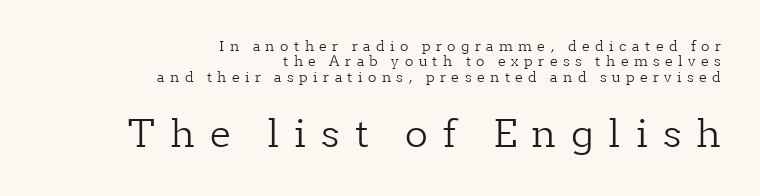
Q: Is the text bold? A: No.
Q: Is the text italic (slanted)? A: No, it is upright.
Q: Is the typeface a serif or a sans-serif typeface? A: Serif.
Q: Is the text underlined? A: No.
Q: How is the paragraph aligned? A: Right-aligned.
Q: Is the spacing between letters normal or unusually wide? A: Unusually wide.
Q: Is the spacing between lines tight, normal or loose? A: Tight.
Q: Which block of text is set in a larger size, the first (top) or the second (bottom)? A: The second (bottom) one.
Q: Width (condensed, normal, or wide)? A: Normal.
Q: Stroke contrast? A: Low.
Q: x-height? A: Medium.
Q: Monospaced? A: No.
